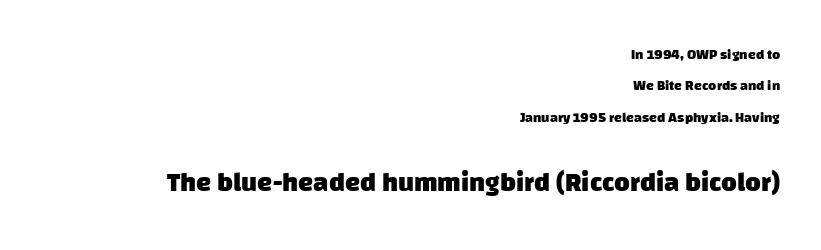
{"bold": "yes", "underline": "no", "align": "right", "line_spacing": "loose", "line_spacing_ratio": 2.25, "letter_spacing": "normal", "letter_spacing_em": 0.0, "larger_block": "second", "size_ratio": 1.93, "glyph_px": 27}
